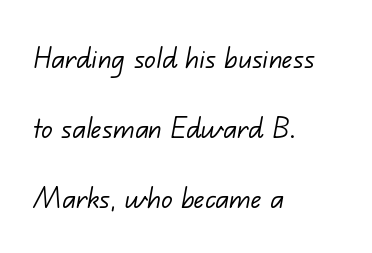
The image shows 35 px light sans-serif type; set left-aligned, loose line spacing (2.0x), normal letter spacing, not underlined; low stroke contrast and a small x-height.
